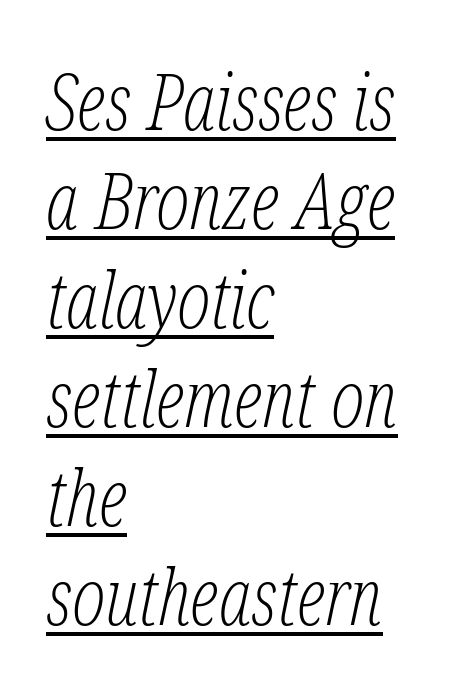
{"serif": "yes", "italic": "yes", "lean": "right", "slant_degrees": 12, "bold": "no", "weight": "light", "width": "condensed", "stroke_contrast": "low", "x_height": "medium", "monospaced": "no", "underline": "yes", "align": "left", "line_spacing": "normal", "line_spacing_ratio": 1.27, "letter_spacing": "normal", "letter_spacing_em": 0.0, "glyph_px": 78}
